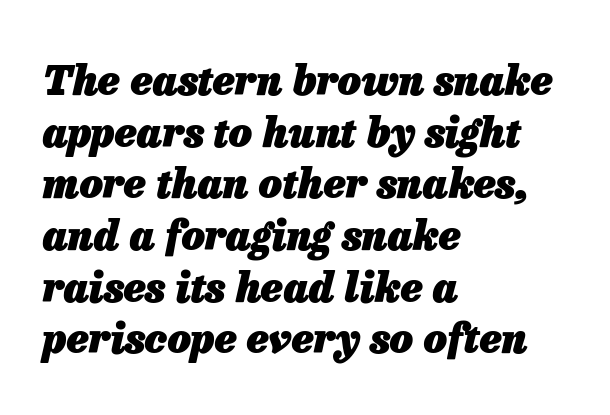
Q: Is the text bold? A: Yes.
Q: Is the text italic (slanted)? A: Yes, it leans right by about 13 degrees.
Q: Is the text underlined? A: No.
Q: How is the paragraph aligned? A: Left-aligned.
Q: Is the spacing between letters normal or unusually wide? A: Normal.
Q: Is the spacing between lines tight, normal or loose? A: Normal.
Q: Width (condensed, normal, or wide)? A: Normal.
Q: Stroke contrast? A: Low.
Q: x-height? A: Medium.
Q: Monospaced? A: No.
